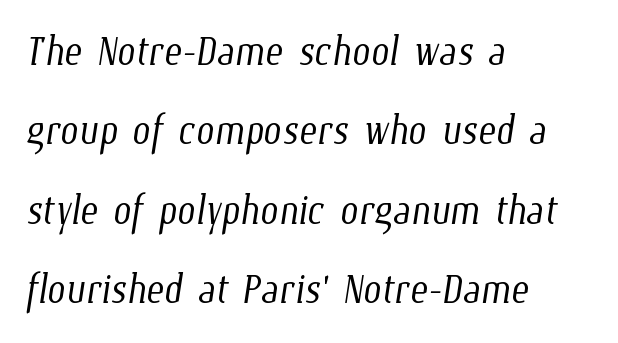
{"bold": "no", "weight": "light", "width": "condensed", "stroke_contrast": "low", "x_height": "medium", "monospaced": "no", "underline": "no", "align": "left", "line_spacing": "normal", "line_spacing_ratio": 1.5, "letter_spacing": "normal", "letter_spacing_em": 0.0, "glyph_px": 53}
